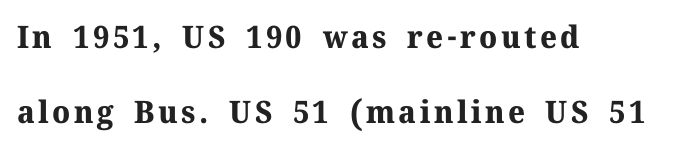
Summary of weight: heavy, a full bold. The typesetter chose a ragged-right arrangement here. In terms of letterform style, serifs are clearly present. Note the varied advance widths — an 'i' is clearly narrower than an 'm'. The area under the type is left untouched. Successive baselines arrive slowly, with a big drop between each.
